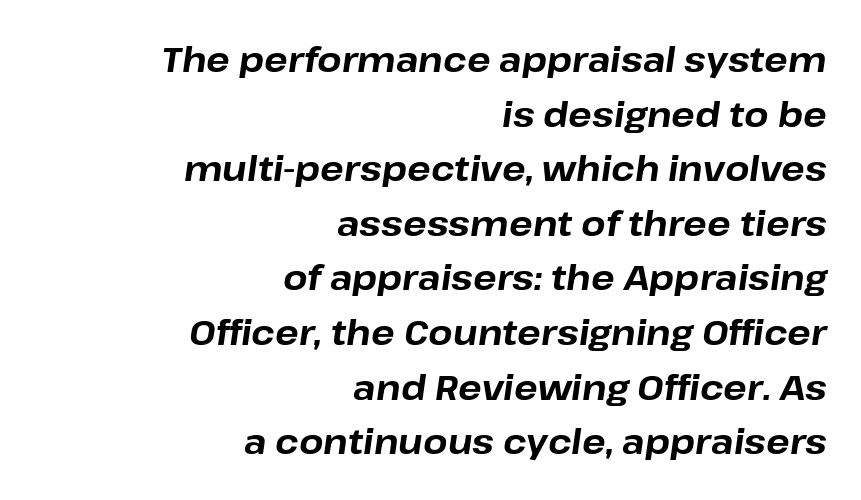
You can tell it's italic because the verticals aren't actually vertical. The space directly below the letters is spotless. The font is running at its bold setting. Look at the tracking — it's just the regular setting, nothing added. Regular leading. A student would call this right alignment; a typographer would say flush right, rag left.
